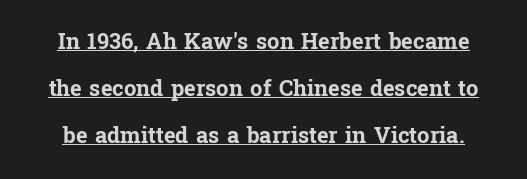
The image shows 22 px bold type, upright; set loose line spacing (2.14x), normal letter spacing, underlined.
